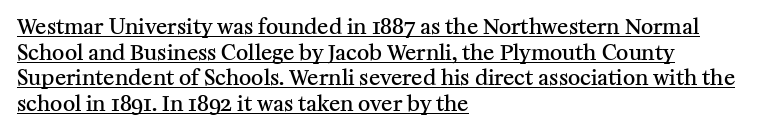
Q: Is the text bold? A: Semi-bold.
Q: Is the text italic (slanted)? A: No, it is upright.
Q: Is the text underlined? A: Yes.
Q: How is the paragraph aligned? A: Left-aligned.
Q: Is the spacing between letters normal or unusually wide? A: Normal.
